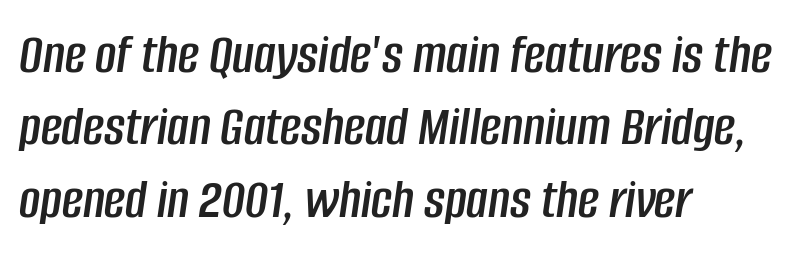
The image shows 58 px condensed type, italic (leaning right); set left-aligned, normal line spacing (1.25x), normal letter spacing, not underlined; low stroke contrast and a large x-height.
